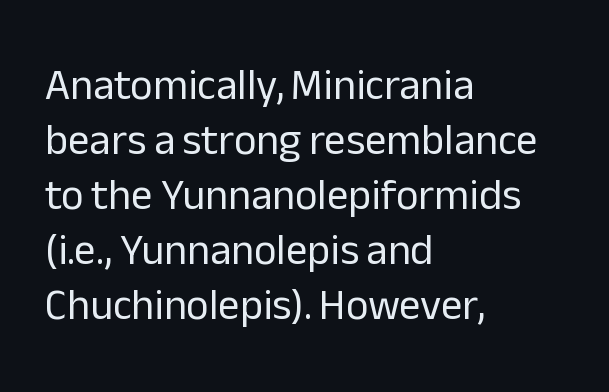
{"serif": "no", "italic": "no", "bold": "no", "weight": "regular", "width": "normal", "stroke_contrast": "low", "x_height": "medium", "monospaced": "no", "underline": "no", "align": "left", "line_spacing": "normal", "line_spacing_ratio": 1.28, "letter_spacing": "normal", "letter_spacing_em": 0.0, "glyph_px": 43}
